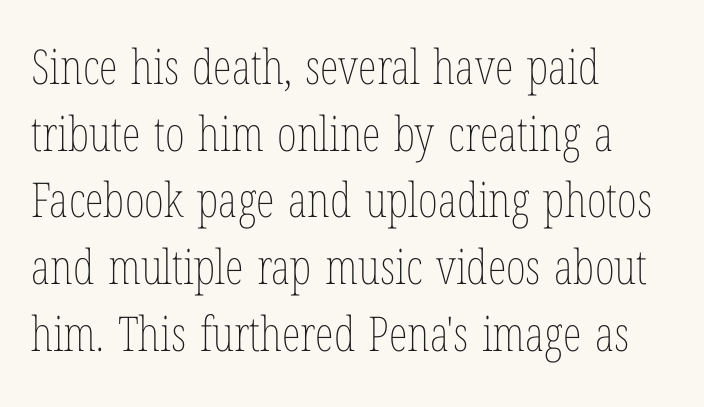
Vertically, the passage feels balanced, rows spaced as you'd expect. Vertical stems look standard width or narrower in stroke. The type sits square on the baseline with zero lean. The passage shown is typed in a proportional face where columns would drift. In CSS terms this would be text-align: left. Descenders hang freely into open space.
